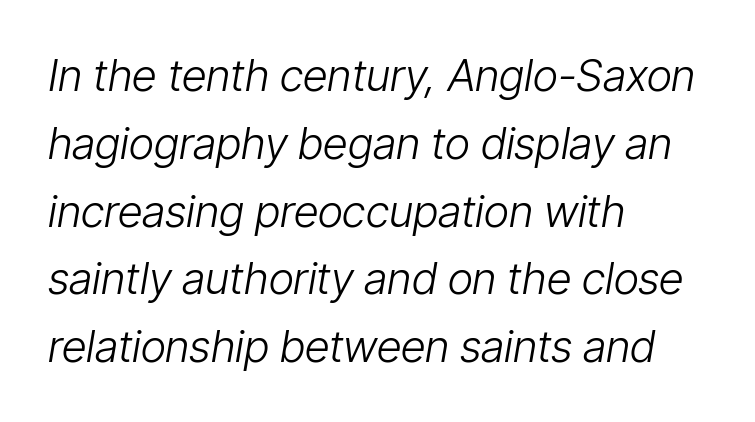
{"italic": "yes", "lean": "right", "slant_degrees": 9, "bold": "no", "weight": "light", "width": "condensed", "stroke_contrast": "low", "x_height": "medium", "monospaced": "no", "underline": "no", "align": "left", "line_spacing": "normal", "line_spacing_ratio": 1.54, "letter_spacing": "normal", "letter_spacing_em": 0.0, "glyph_px": 44}
